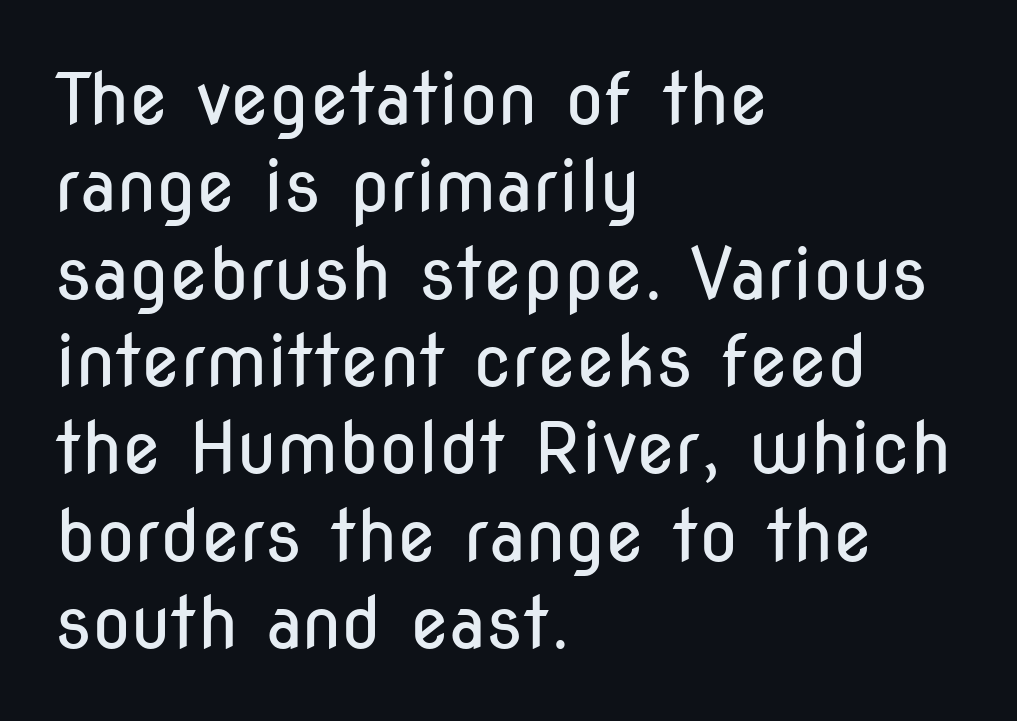
Q: Is the text bold? A: No.
Q: Is the text italic (slanted)? A: No, it is upright.
Q: Is the typeface a serif or a sans-serif typeface? A: Sans-serif.
Q: Is the text underlined? A: No.
Q: How is the paragraph aligned? A: Left-aligned.
Q: Is the spacing between letters normal or unusually wide? A: Normal.
Q: Width (condensed, normal, or wide)? A: Condensed.
Q: Stroke contrast? A: Low.
Q: x-height? A: Medium.
Q: Monospaced? A: No.
